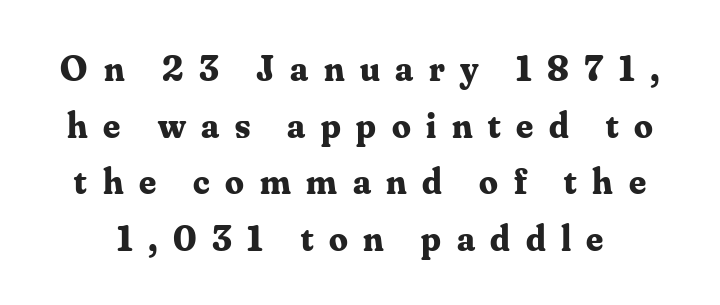
The image shows 37 px bold serif type, upright; set normal line spacing (1.53x), unusually wide letter spacing (+0.42 em), not underlined; medium stroke contrast and a small x-height.
